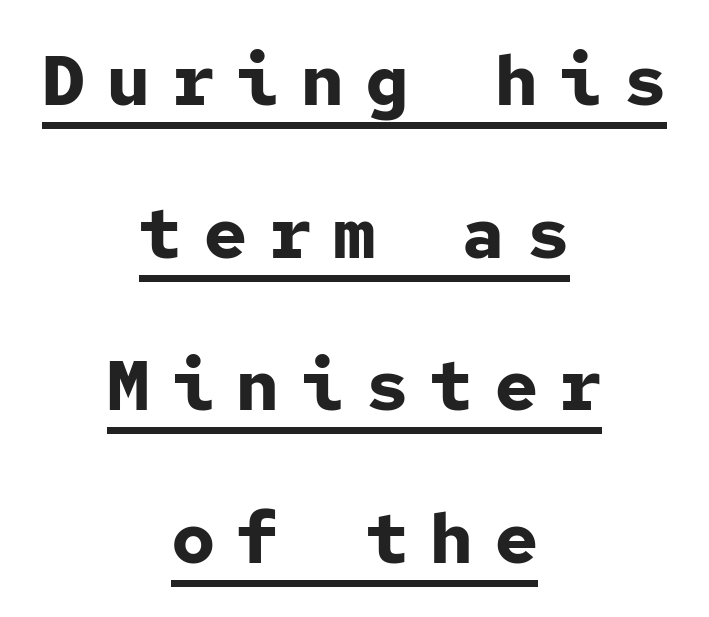
{"serif": "no", "italic": "no", "bold": "yes", "weight": "bold", "width": "normal", "stroke_contrast": "low", "x_height": "medium", "monospaced": "yes", "underline": "yes", "align": "center", "line_spacing": "loose", "line_spacing_ratio": 2.15, "letter_spacing": "wide", "letter_spacing_em": 0.31, "glyph_px": 71}
